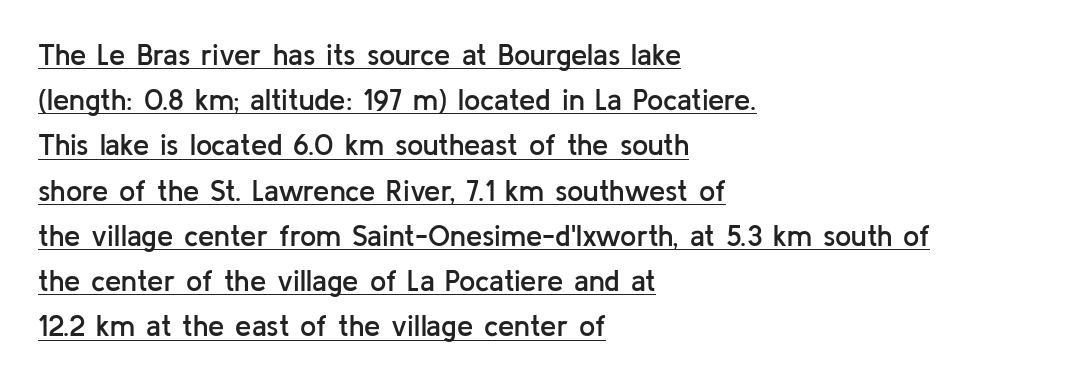
The lettering holds an erect, upright posture throughout. Underlining? Definitely there. Heft: intermediate — a semibold. Line beginnings align vertically; line endings do not. The rendering uses natural spacing where letterforms have individual widths.
